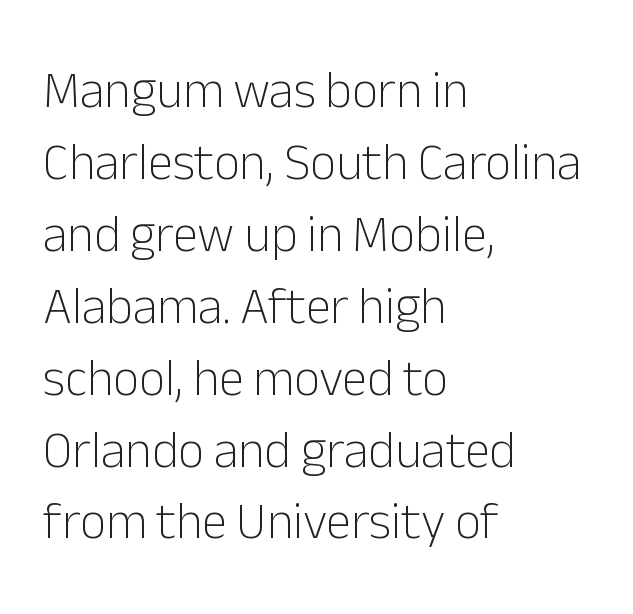
The image shows 51 px light sans-serif type, upright; set left-aligned, normal line spacing (1.41x), normal letter spacing, not underlined; low stroke contrast and a medium x-height.
